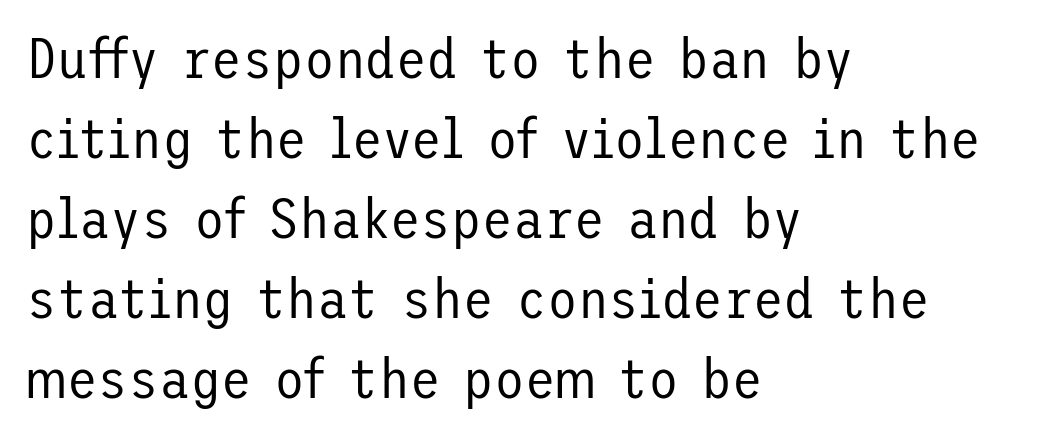
Q: Is the text bold? A: No.
Q: Is the text italic (slanted)? A: No, it is upright.
Q: Is the typeface a serif or a sans-serif typeface? A: Sans-serif.
Q: Is the text underlined? A: No.
Q: How is the paragraph aligned? A: Left-aligned.
Q: Is the spacing between letters normal or unusually wide? A: Normal.
Q: Is the spacing between lines tight, normal or loose? A: Normal.
Q: Width (condensed, normal, or wide)? A: Normal.
Q: Stroke contrast? A: Low.
Q: x-height? A: Medium.
